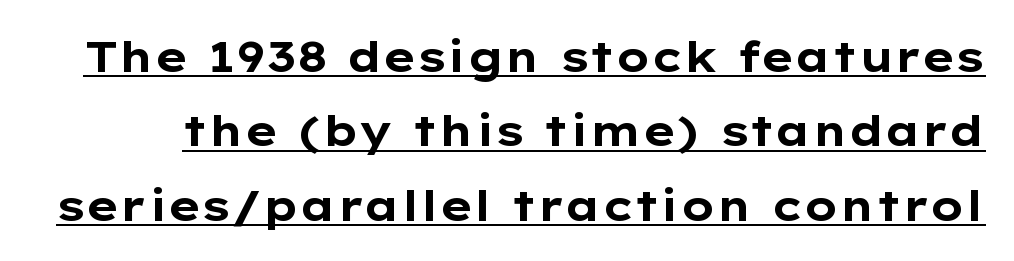
Style check: upright. The rendering keeps characters at their native spacing. This is heavy type, rendered in bold. This rendering employs a face without finishing strokes, i.e., a sans-serif. Students, observe the line beneath the letters — that is underlining. Varying glyph widths throughout — classic text-font behaviour.
